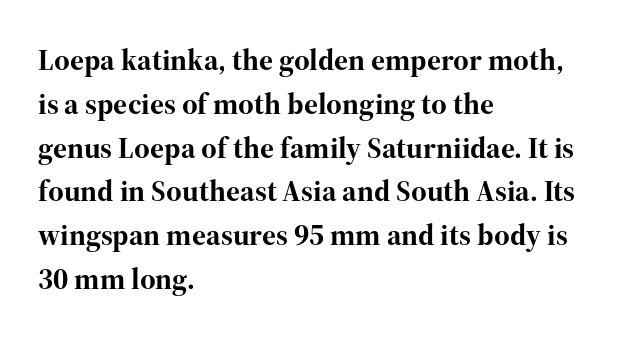
The image shows 30 px bold serif type, upright; set left-aligned, normal line spacing (1.46x), normal letter spacing, not underlined; high stroke contrast and a medium x-height.
